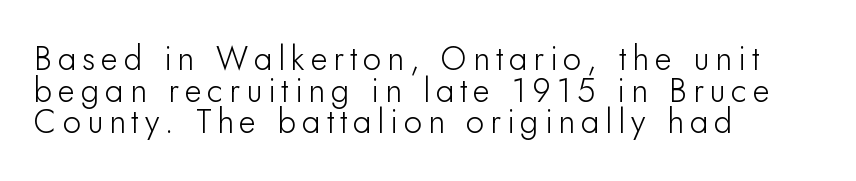
Q: Is the text italic (slanted)? A: No, it is upright.
Q: Is the typeface a serif or a sans-serif typeface? A: Sans-serif.
Q: Is the text underlined? A: No.
Q: How is the paragraph aligned? A: Left-aligned.
Q: Is the spacing between lines tight, normal or loose? A: Tight.
Q: Width (condensed, normal, or wide)? A: Normal.
Q: Stroke contrast? A: Low.
Q: x-height? A: Small.
Q: Monospaced? A: No.
